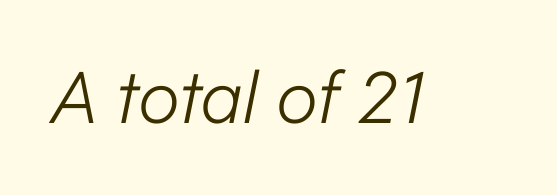
Q: Is the text bold? A: No.
Q: Is the text italic (slanted)? A: Yes, it leans right by about 11 degrees.
Q: Is the text underlined? A: No.
Q: Is the spacing between letters normal or unusually wide? A: Normal.
Q: Width (condensed, normal, or wide)? A: Normal.
Q: Stroke contrast? A: Low.
Q: x-height? A: Medium.
Q: Monospaced? A: No.
